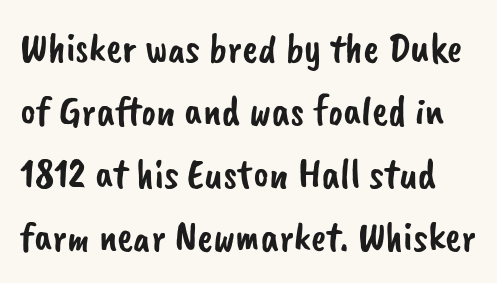
{"serif": "no", "width": "normal", "stroke_contrast": "low", "x_height": "small", "monospaced": "no", "underline": "no", "line_spacing": "normal", "line_spacing_ratio": 1.5, "letter_spacing": "normal", "letter_spacing_em": 0.0, "glyph_px": 42}
